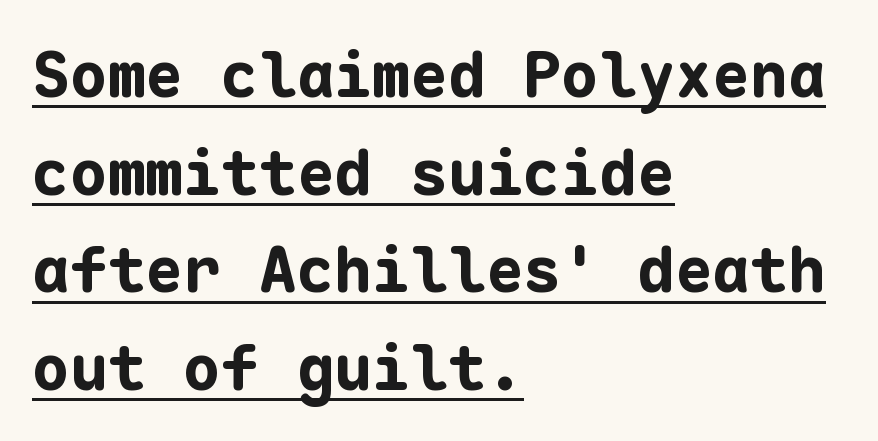
Q: Is the text bold? A: Yes.
Q: Is the text italic (slanted)? A: No, it is upright.
Q: Is the typeface a serif or a sans-serif typeface? A: Sans-serif.
Q: Is the text underlined? A: Yes.
Q: How is the paragraph aligned? A: Left-aligned.
Q: Is the spacing between letters normal or unusually wide? A: Normal.
Q: Is the spacing between lines tight, normal or loose? A: Normal.
Q: Width (condensed, normal, or wide)? A: Normal.
Q: Stroke contrast? A: Low.
Q: x-height? A: Medium.
Q: Monospaced? A: Yes.
